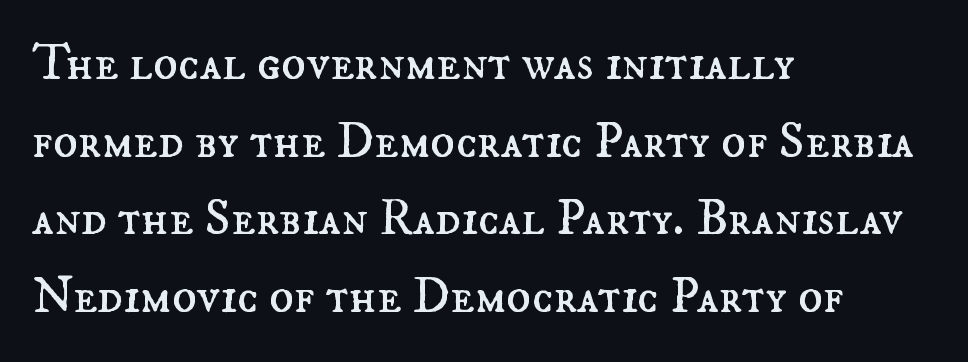
Students, note that the glyphs here touch the page at normal intervals. Rendered with straight, roman letterforms. The letterforms sit at book weight or below. The designer left line spacing at the default.
